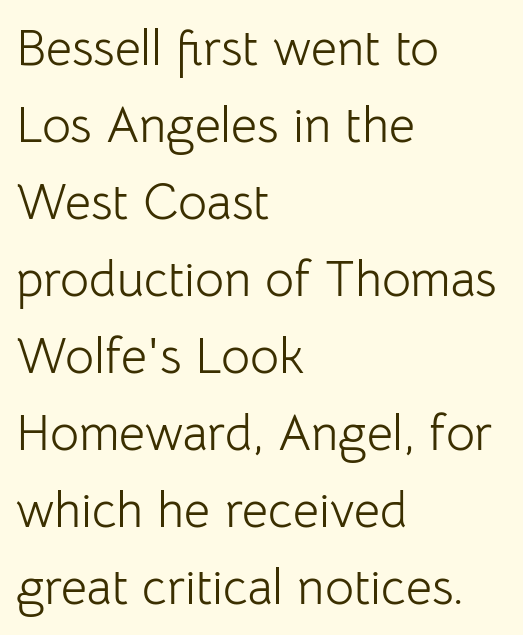
The image shows 50 px light sans-serif type, upright; set left-aligned, normal line spacing (1.54x), normal letter spacing, not underlined; low stroke contrast and a medium x-height.
